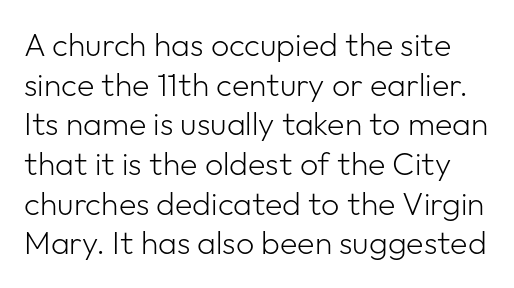
The image shows 32 px light sans-serif type, upright; set line spacing 1.24x, normal letter spacing, not underlined; low stroke contrast and a medium x-height.
